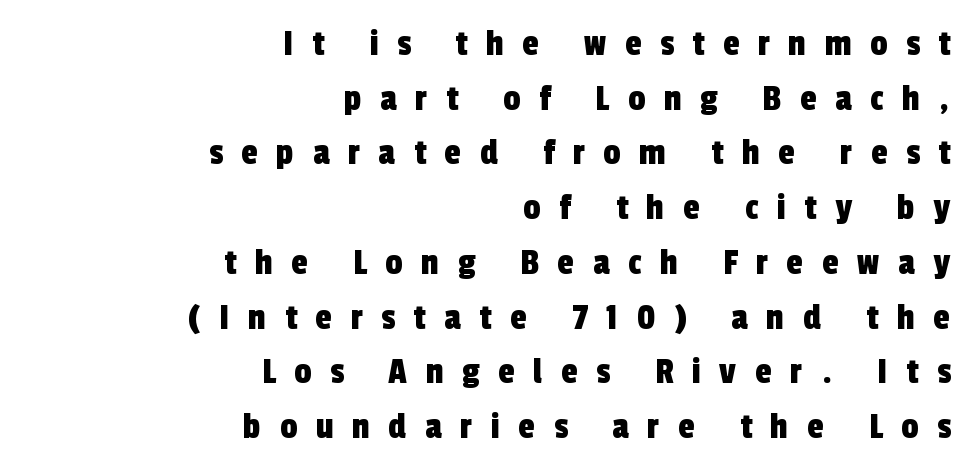
{"serif": "no", "width": "condensed", "x_height": "medium", "monospaced": "no", "underline": "no", "align": "right", "line_spacing": "normal", "line_spacing_ratio": 1.44, "letter_spacing": "wide", "letter_spacing_em": 0.49, "glyph_px": 38}
